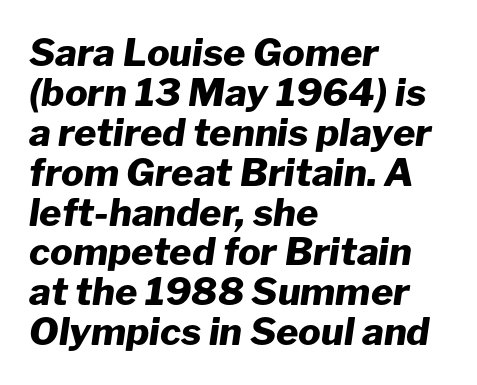
The tracking reads as untouched default to a designer's eye. Character widths vary here, with narrow letters taking less room than wide ones. Notice how descenders almost collide with the ascenders below — that's tight leading. No word sits above an underline. Students, this is bold: see how much ink each stroke carries. Italic? Definitely — the glyphs are oblique.
